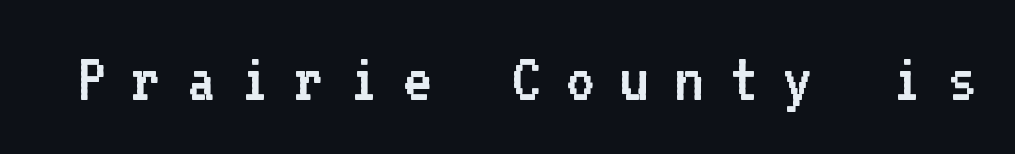
{"serif": "no", "italic": "no", "bold": "no", "weight": "regular", "width": "normal", "stroke_contrast": "low", "x_height": "medium", "monospaced": "yes", "underline": "no", "letter_spacing": "wide", "letter_spacing_em": 0.35, "glyph_px": 71}
